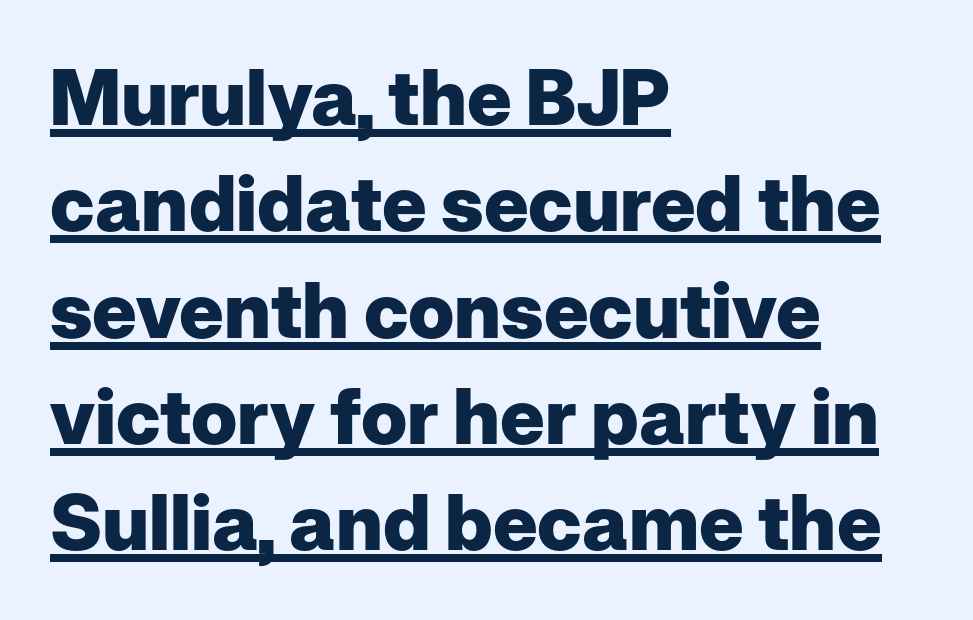
Regarding leading, the lines here are spaced in the standard way. What stands out about the letter spacing? Nothing — it is the standard amount. Typographic density is high because the face is bold. The letters carry no serifs — their stems end cleanly without finishing strokes.
